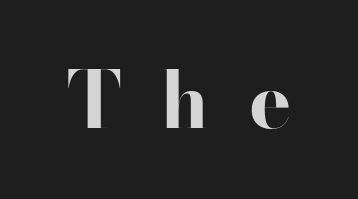
Q: Is the text bold? A: Yes.
Q: Is the text italic (slanted)? A: No, it is upright.
Q: Is the typeface a serif or a sans-serif typeface? A: Sans-serif.
Q: Is the text underlined? A: No.
Q: Is the spacing between letters normal or unusually wide? A: Unusually wide.
Q: Width (condensed, normal, or wide)? A: Wide.
Q: Stroke contrast? A: High.
Q: x-height? A: Small.
Q: Monospaced? A: No.
